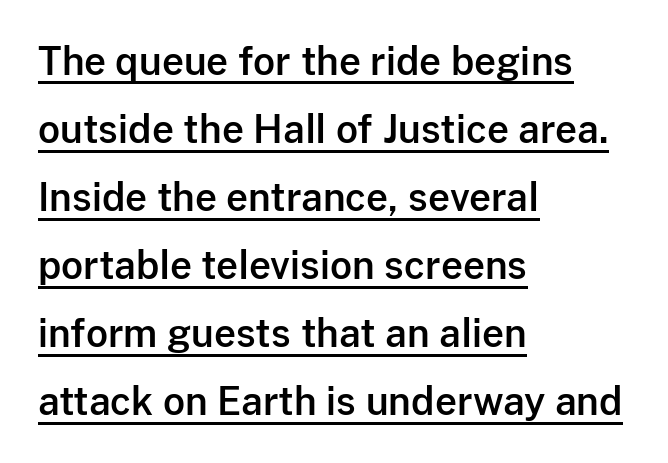
{"serif": "no", "italic": "no", "width": "normal", "stroke_contrast": "low", "x_height": "medium", "monospaced": "no", "underline": "yes", "align": "left", "line_spacing_ratio": 1.79, "letter_spacing": "normal", "letter_spacing_em": 0.0, "glyph_px": 38}
